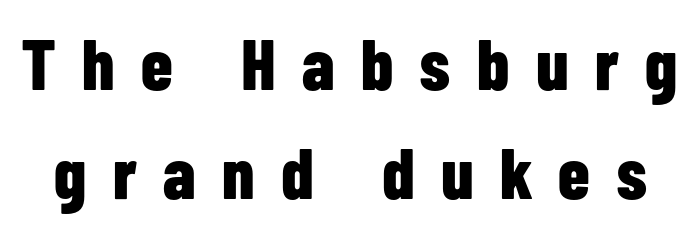
Vertical spacing — default. Glance below the letters and you will spot only blank space. Ordinary non-slanted type is in use. Bold? Absolutely — the strokes are thick and heavy.
